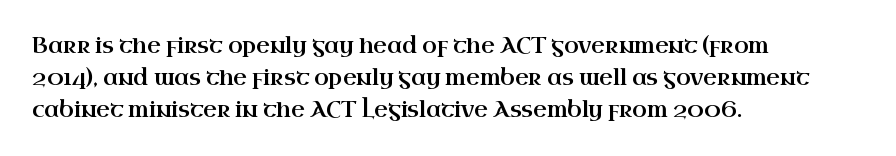
Q: Is the text italic (slanted)? A: No, it is upright.
Q: Is the text underlined? A: No.
Q: How is the paragraph aligned? A: Left-aligned.
Q: Is the spacing between letters normal or unusually wide? A: Normal.
Q: Is the spacing between lines tight, normal or loose? A: Normal.
